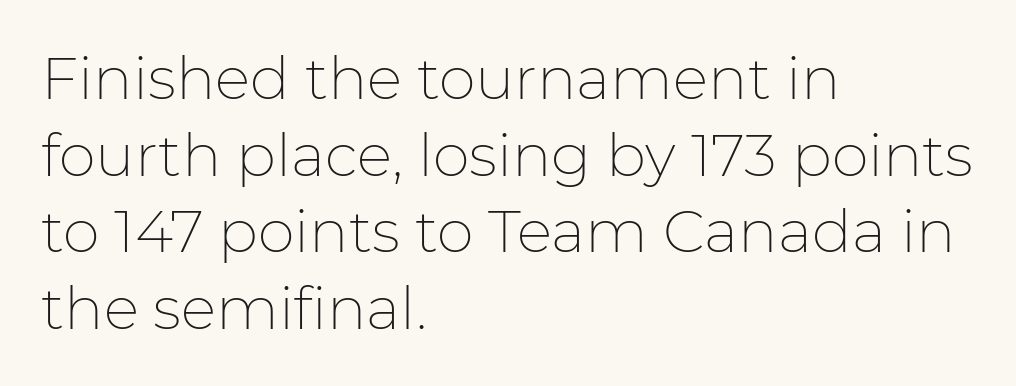
Q: Is the text bold? A: No.
Q: Is the text italic (slanted)? A: No, it is upright.
Q: Is the typeface a serif or a sans-serif typeface? A: Sans-serif.
Q: Is the text underlined? A: No.
Q: How is the paragraph aligned? A: Left-aligned.
Q: Is the spacing between letters normal or unusually wide? A: Normal.
Q: Is the spacing between lines tight, normal or loose? A: Normal.
Q: Width (condensed, normal, or wide)? A: Normal.
Q: Stroke contrast? A: Low.
Q: x-height? A: Medium.
Q: Monospaced? A: No.
